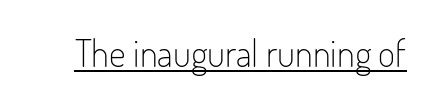
Q: Is the text bold? A: No.
Q: Is the text italic (slanted)? A: No, it is upright.
Q: Is the typeface a serif or a sans-serif typeface? A: Sans-serif.
Q: Is the text underlined? A: Yes.
Q: Is the spacing between letters normal or unusually wide? A: Normal.
Q: Width (condensed, normal, or wide)? A: Condensed.
Q: Stroke contrast? A: Low.
Q: x-height? A: Small.
Q: Monospaced? A: No.
